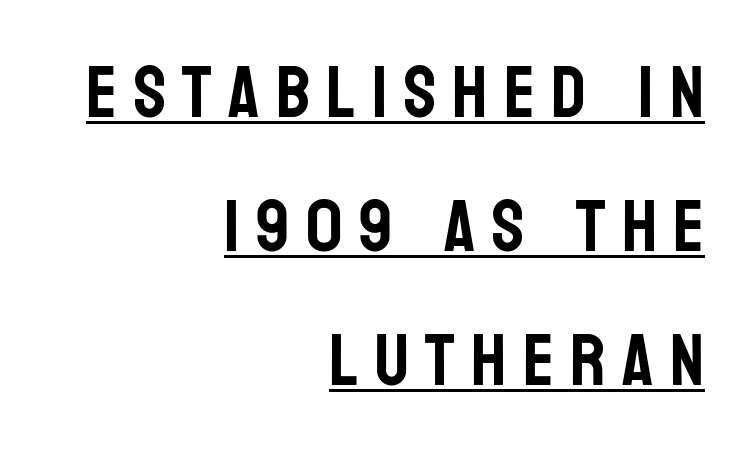
Q: Is the text italic (slanted)? A: No, it is upright.
Q: Is the typeface a serif or a sans-serif typeface? A: Sans-serif.
Q: Is the text underlined? A: Yes.
Q: How is the paragraph aligned? A: Right-aligned.
Q: Is the spacing between letters normal or unusually wide? A: Unusually wide.
Q: Width (condensed, normal, or wide)? A: Condensed.
Q: Stroke contrast? A: Low.
Q: x-height? A: Large.
Q: Monospaced? A: No.
